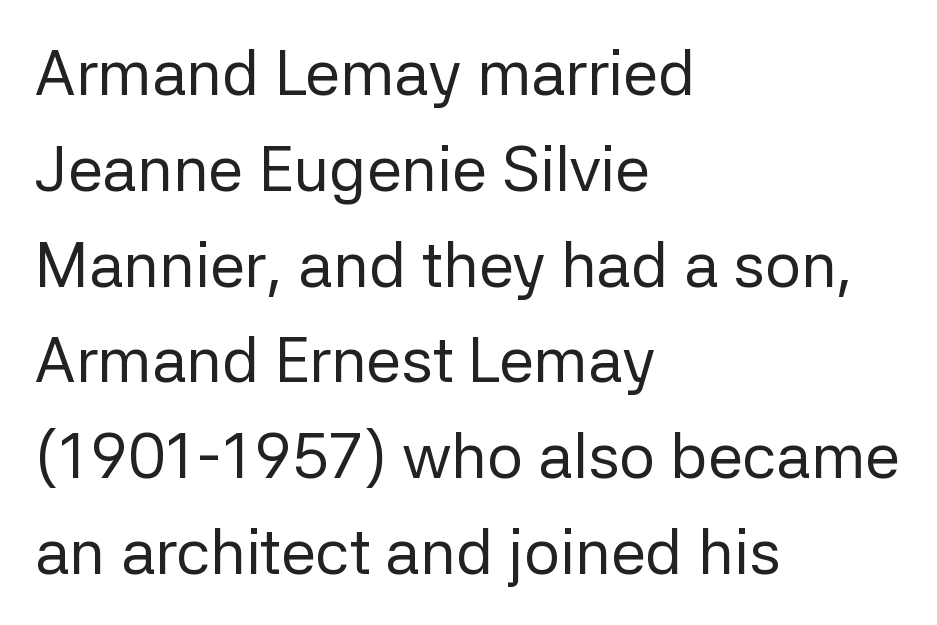
{"serif": "no", "italic": "no", "bold": "no", "weight": "regular", "width": "normal", "stroke_contrast": "low", "x_height": "medium", "monospaced": "no", "underline": "no", "align": "left", "line_spacing": "normal", "line_spacing_ratio": 1.52, "letter_spacing": "normal", "letter_spacing_em": 0.0, "glyph_px": 63}
